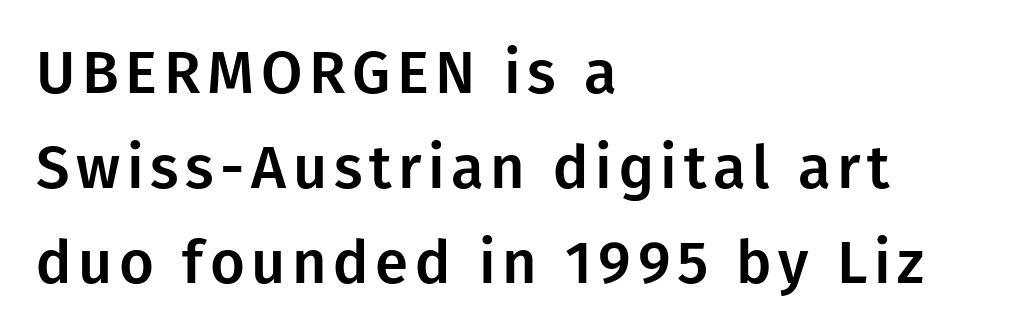
The image shows 60 px sans-serif type, upright; set left-aligned, normal line spacing (1.58x), not underlined; low stroke contrast and a medium x-height.
